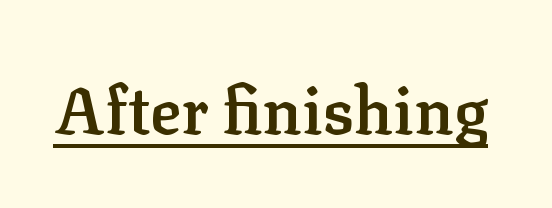
The image shows 65 px semibold serif type, upright; set normal letter spacing, underlined; low stroke contrast and a medium x-height.
